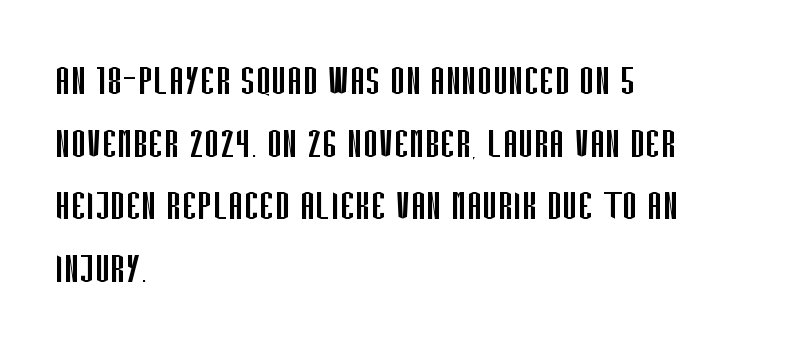
The image shows 46 px regular-weight, condensed sans-serif type, upright; set left-aligned, normal line spacing (1.36x), normal letter spacing, not underlined; low stroke contrast and a large x-height.
